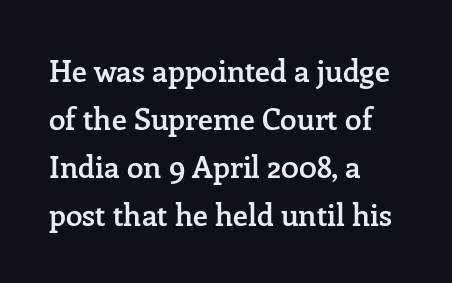
The image shows 30 px semibold serif type, upright; set left-aligned, normal line spacing (1.6x), normal letter spacing, not underlined; low stroke contrast and a medium x-height.
